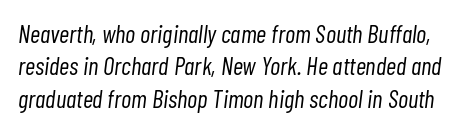
If you drew a line through each stem, it would be angled. Spacing between characters is what you'd get straight out of the box. Think standard paragraph weight, or any step lighter than that. Anything drawn beneath the words? Only blank space. Vertical spacing — default.
